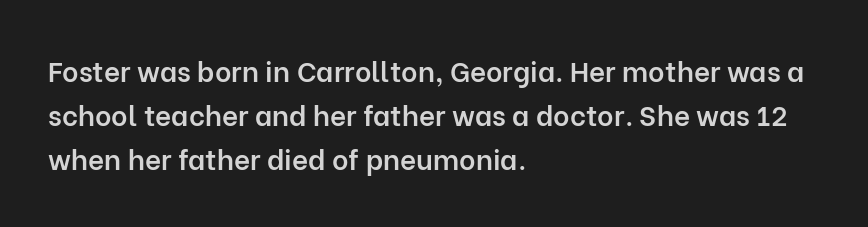
The gap between lines stays unmarked. The lines sit at an ordinary, default distance from one another. The letters stand straight up with perfectly vertical stems. Weight: semibold (demi). Does the type have serifs? No, each stem ends abruptly. Note the varied advance widths — an 'i' is clearly narrower than an 'm'.
